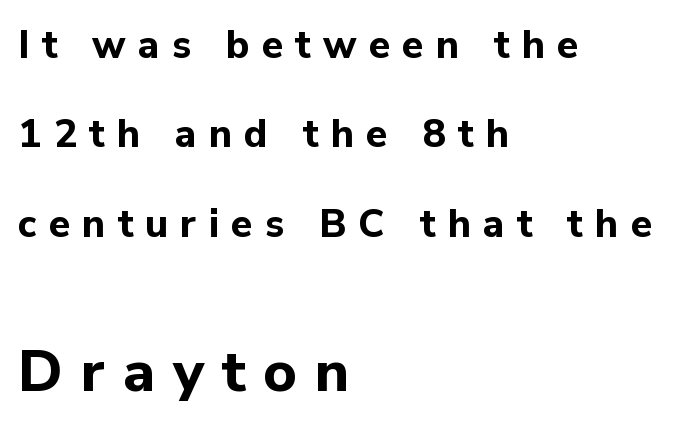
The passage shown is not underscored anywhere. Notice how the stems are strictly vertical — no italics here. A typesetter would call this proportional, since set widths differ per character. Size hierarchy here favors the trailing block over the leading one.
